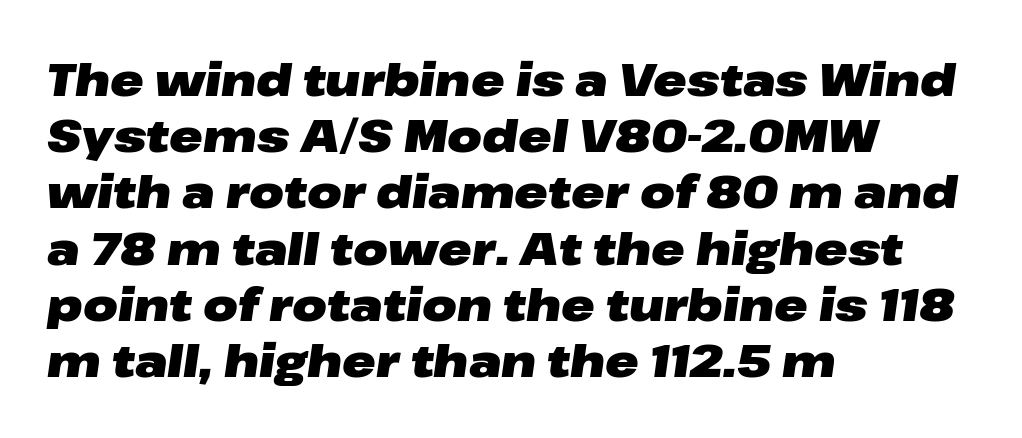
{"italic": "yes", "lean": "right", "slant_degrees": 8, "bold": "yes", "weight": "heavy", "width": "wide", "stroke_contrast": "low", "x_height": "medium", "monospaced": "no", "underline": "no", "align": "left", "line_spacing": "normal", "line_spacing_ratio": 1.25, "letter_spacing": "normal", "letter_spacing_em": 0.0, "glyph_px": 45}
